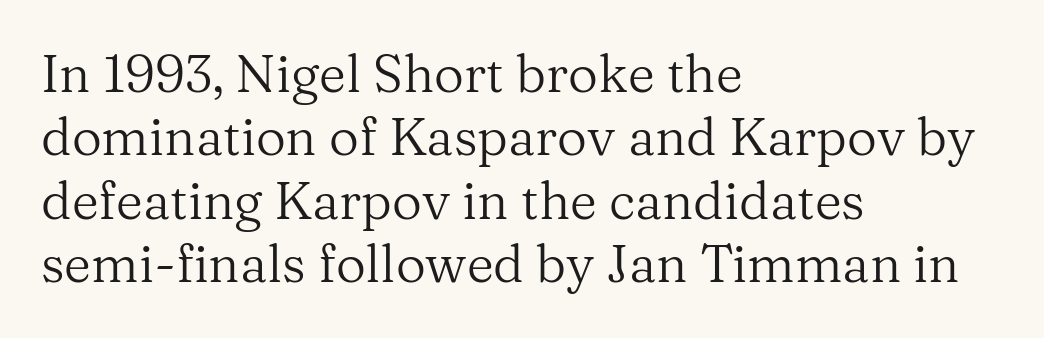
Q: Is the text bold? A: No.
Q: Is the text italic (slanted)? A: No, it is upright.
Q: Is the typeface a serif or a sans-serif typeface? A: Serif.
Q: Is the text underlined? A: No.
Q: How is the paragraph aligned? A: Left-aligned.
Q: Is the spacing between letters normal or unusually wide? A: Normal.
Q: Width (condensed, normal, or wide)? A: Normal.
Q: Stroke contrast? A: Medium.
Q: x-height? A: Medium.
Q: Monospaced? A: No.
